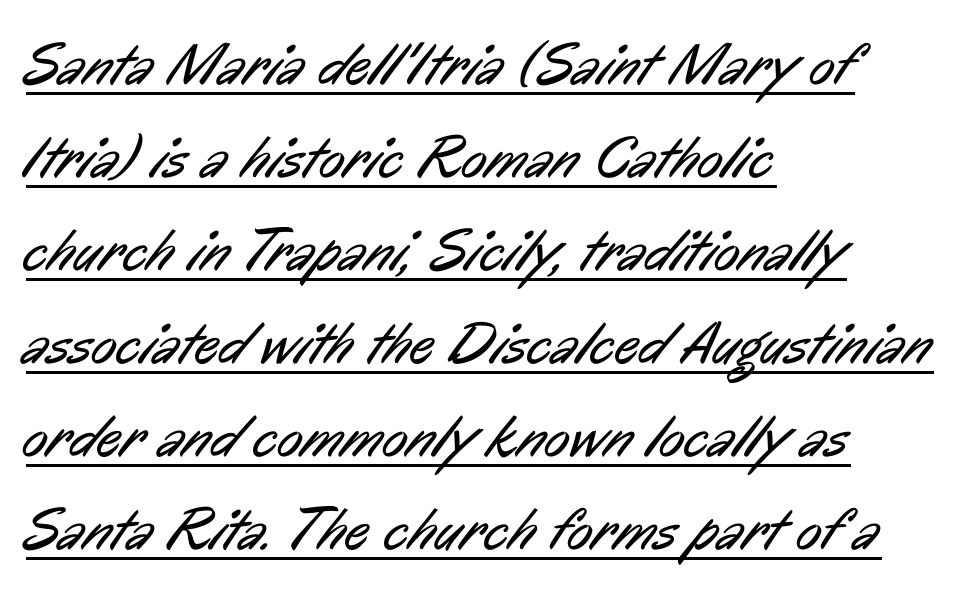
The image shows 60 px regular-weight, condensed sans-serif type; set left-aligned, normal line spacing (1.55x), normal letter spacing, underlined; low stroke contrast and a medium x-height.
